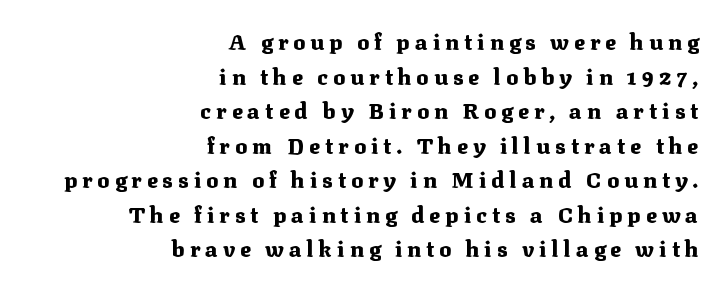
{"italic": "no", "bold": "yes", "underline": "no", "align": "right", "line_spacing": "normal", "line_spacing_ratio": 1.57, "letter_spacing": "wide", "letter_spacing_em": 0.24, "glyph_px": 22}
